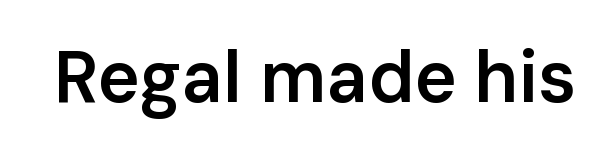
The image shows 72 px semibold sans-serif type, upright; set normal letter spacing, not underlined; low stroke contrast and a medium x-height.
